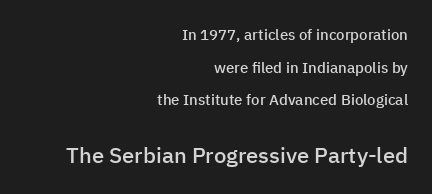
Q: Is the text bold? A: Semi-bold.
Q: Is the text italic (slanted)? A: No, it is upright.
Q: Is the text underlined? A: No.
Q: How is the paragraph aligned? A: Right-aligned.
Q: Is the spacing between letters normal or unusually wide? A: Normal.
Q: Is the spacing between lines tight, normal or loose? A: Loose.
Q: Which block of text is set in a larger size, the first (top) or the second (bottom)? A: The second (bottom) one.
